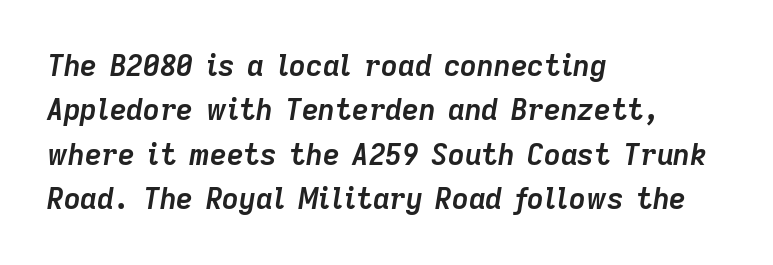
The image shows 29 px semibold type, italic (leaning right); set left-aligned, normal line spacing (1.53x), normal letter spacing, not underlined; low stroke contrast and a medium x-height.
